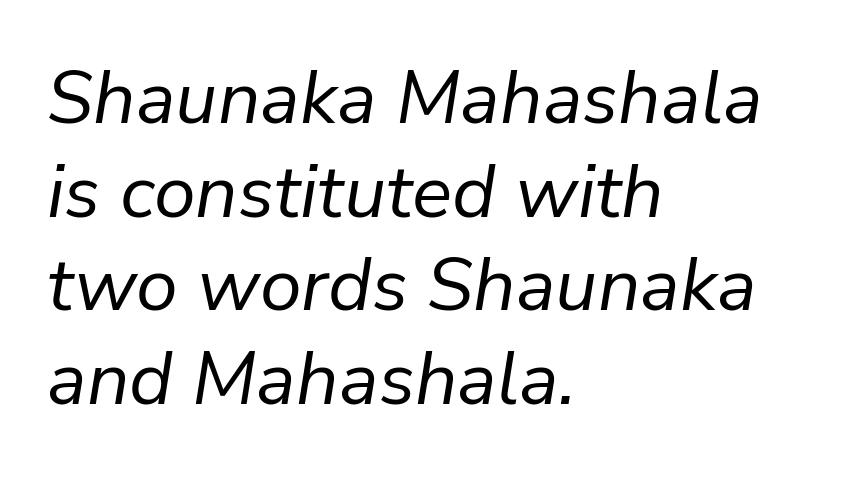
{"italic": "yes", "lean": "right", "slant_degrees": 9, "bold": "no", "weight": "regular", "width": "normal", "stroke_contrast": "low", "x_height": "medium", "monospaced": "no", "underline": "no", "align": "left", "line_spacing": "normal", "line_spacing_ratio": 1.25, "letter_spacing": "normal", "letter_spacing_em": 0.0, "glyph_px": 75}
